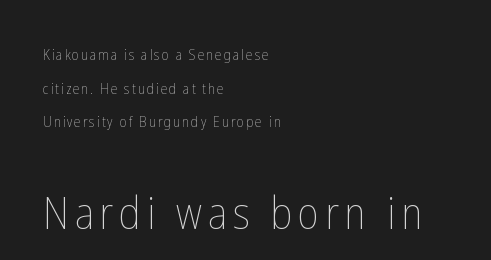
The image shows 45 px thin, condensed type, upright; set left-aligned, loose line spacing (2.25x), not underlined; the second (bottom) block is 3.0x larger; low stroke contrast and a medium x-height.
